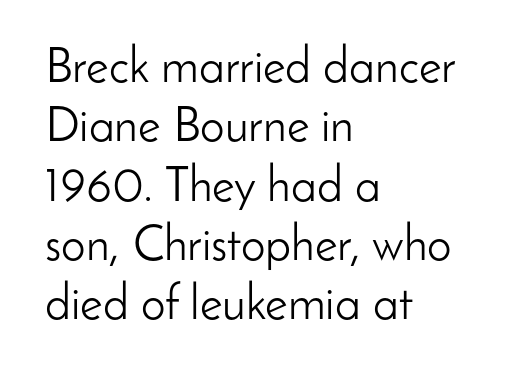
Upright lettering throughout. A typesetter would label this face a sans. Leftover space on each line is placed entirely after the last word. Honestly, the letter spacing is just normal — you wouldn't notice it. Each letter keeps its own natural width here, so spacing adapts to shape. Underlining? Definitely not there.
